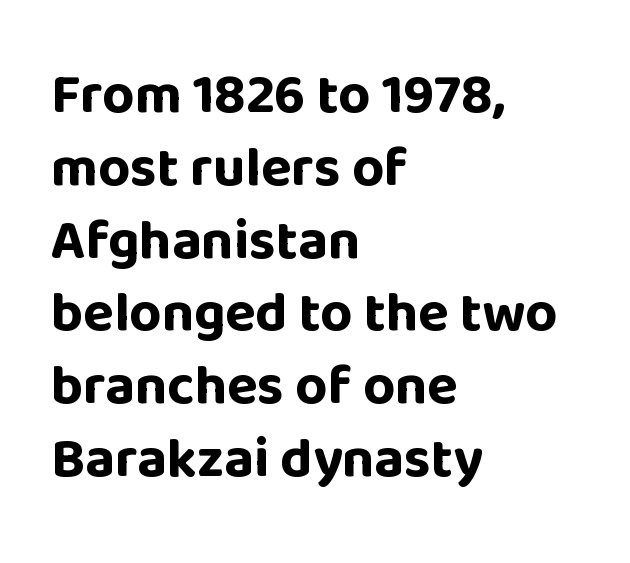
Q: Is the text bold? A: Yes.
Q: Is the text italic (slanted)? A: No, it is upright.
Q: Is the typeface a serif or a sans-serif typeface? A: Sans-serif.
Q: Is the text underlined? A: No.
Q: How is the paragraph aligned? A: Left-aligned.
Q: Is the spacing between letters normal or unusually wide? A: Normal.
Q: Is the spacing between lines tight, normal or loose? A: Normal.
Q: Width (condensed, normal, or wide)? A: Normal.
Q: Stroke contrast? A: Low.
Q: x-height? A: Large.
Q: Monospaced? A: No.
